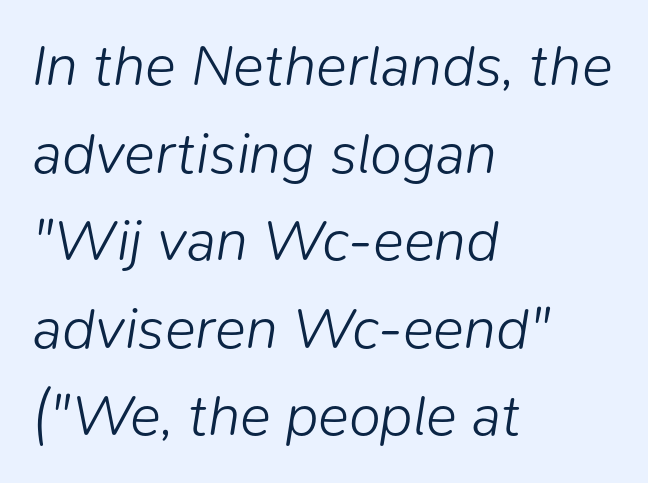
The text block is weighted toward the left margin, trailing off unevenly rightward. Italic? Definitely — the glyphs are oblique. Students, note that the glyphs here touch the page at normal intervals. The glyphs are unaccompanied by any horizontal stroke below them.
